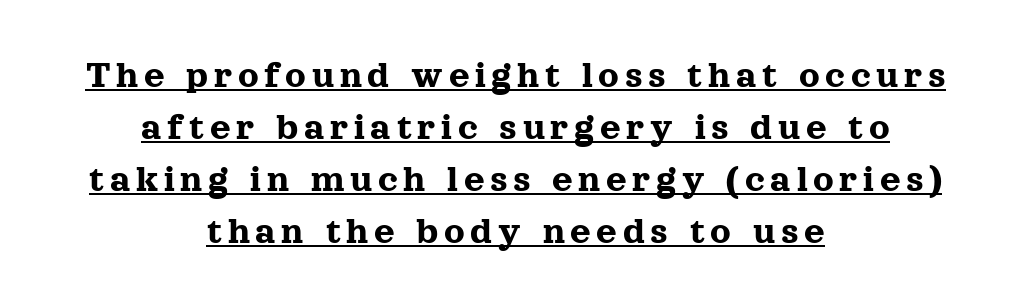
The image shows 40 px serif type, upright; set centered, normal line spacing (1.3x), underlined; a medium x-height.
